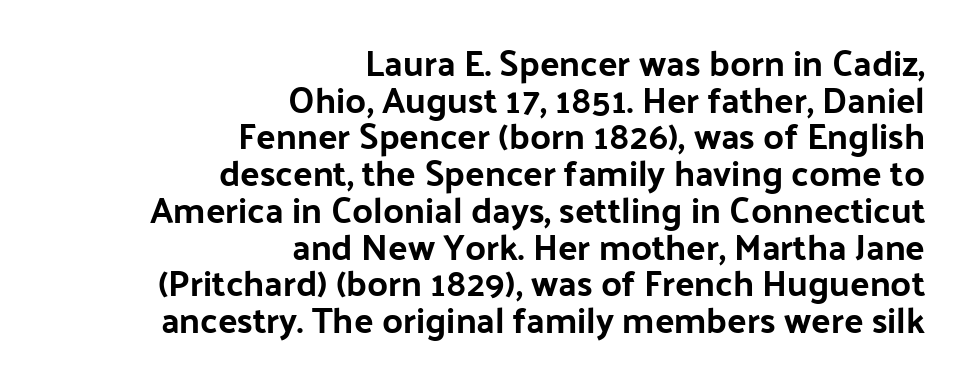
The image shows 36 px sans-serif type, upright; set right-aligned, tight line spacing (1.02x), normal letter spacing, not underlined; low stroke contrast and a medium x-height.
